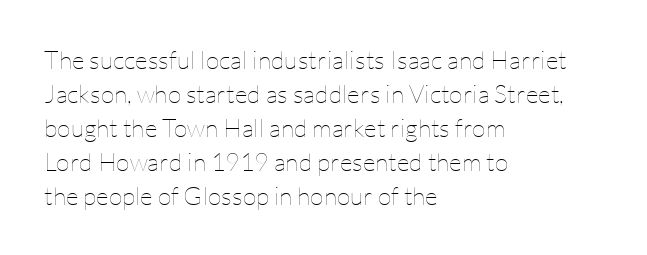
The image shows 25 px text type, upright; set left-aligned, normal line spacing (1.36x), normal letter spacing, not underlined.
